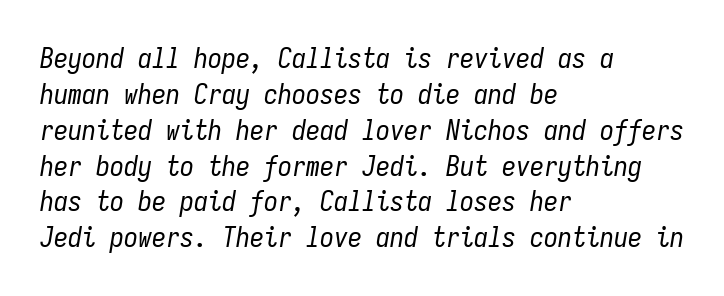
{"italic": "yes", "lean": "right", "slant_degrees": 9, "bold": "no", "weight": "regular", "width": "condensed", "stroke_contrast": "low", "x_height": "medium", "monospaced": "yes", "underline": "no", "align": "left", "line_spacing": "normal", "line_spacing_ratio": 1.28, "letter_spacing": "normal", "letter_spacing_em": 0.0, "glyph_px": 28}
